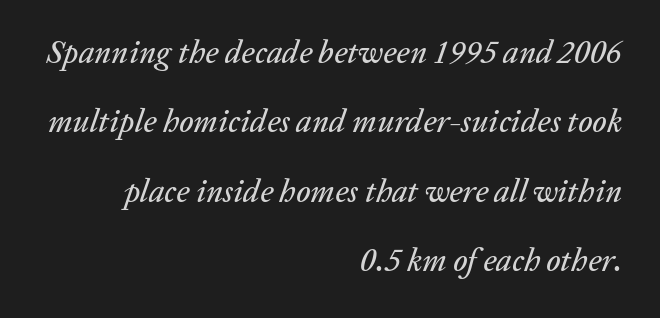
Q: Is the text italic (slanted)? A: Yes, it leans right by about 20 degrees.
Q: Is the text underlined? A: No.
Q: How is the paragraph aligned? A: Right-aligned.
Q: Is the spacing between letters normal or unusually wide? A: Normal.
Q: Is the spacing between lines tight, normal or loose? A: Loose.
Q: Width (condensed, normal, or wide)? A: Normal.
Q: Stroke contrast? A: Low.
Q: x-height? A: Medium.
Q: Monospaced? A: No.
